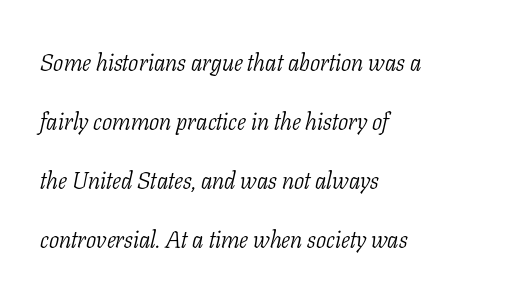
{"italic": "yes", "lean": "right", "slant_degrees": 11, "bold": "no", "underline": "no", "align": "left", "line_spacing": "loose", "line_spacing_ratio": 2.46, "letter_spacing": "normal", "letter_spacing_em": 0.0, "glyph_px": 24}
